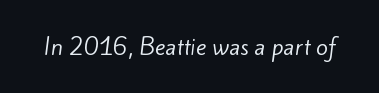
Q: Is the text bold? A: No.
Q: Is the text underlined? A: No.
Q: Is the spacing between letters normal or unusually wide? A: Normal.
